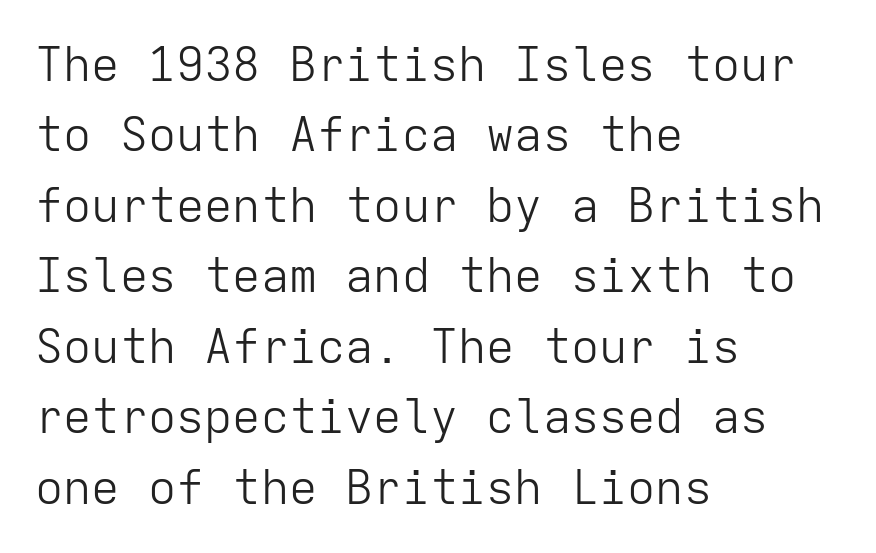
The image shows 47 px light sans-serif type, upright, monospaced; set left-aligned, normal line spacing (1.5x), normal letter spacing, not underlined; low stroke contrast and a medium x-height.
